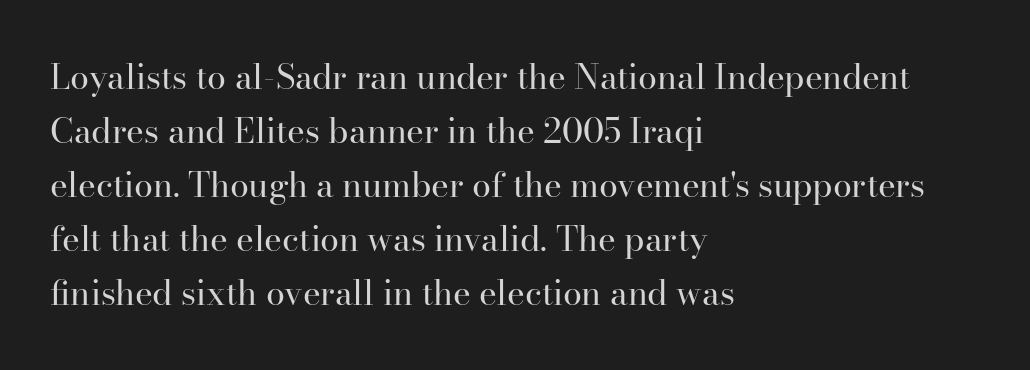
The ragged edge is on the right, which tells us the setting is flush left. Each letter keeps its own natural width here, so spacing adapts to shape. This sample uses an upright cut, with every glyph sitting square on the baseline. Summary of vertical rhythm: regular, with standard interline spacing.
